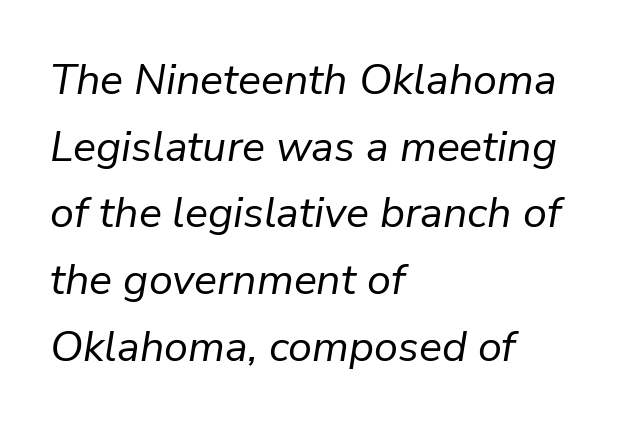
Q: Is the text bold? A: No.
Q: Is the text italic (slanted)? A: Yes, it leans right by about 9 degrees.
Q: Is the text underlined? A: No.
Q: How is the paragraph aligned? A: Left-aligned.
Q: Is the spacing between letters normal or unusually wide? A: Normal.
Q: Is the spacing between lines tight, normal or loose? A: Normal.
Q: Width (condensed, normal, or wide)? A: Normal.
Q: Stroke contrast? A: Low.
Q: x-height? A: Medium.
Q: Monospaced? A: No.
